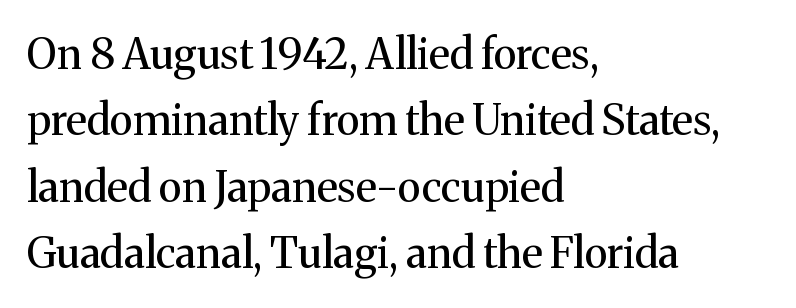
The image shows 42 px regular-weight serif type, upright; set left-aligned, normal line spacing (1.58x), normal letter spacing, not underlined; medium stroke contrast and a medium x-height.
